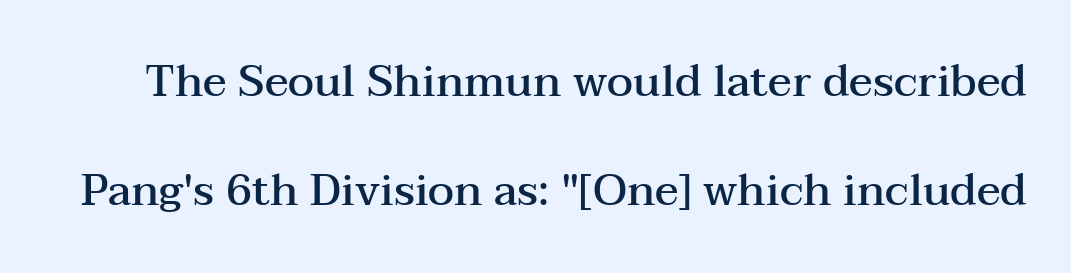
Students, note that the glyphs here touch the page at normal intervals. The font is running at a semibold setting, under full bold. A typesetter would call this proportional, since set widths differ per character. Is this a sans? No — the strokes have serifs. Interline gaps are noticeably wide in this sample. Any mark beneath the type? The region is blank.
